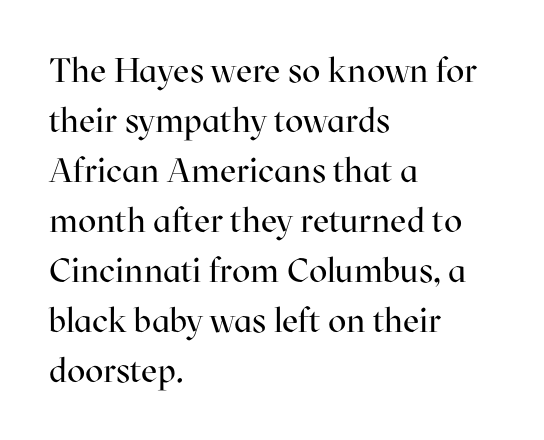
The image shows 34 px regular-weight serif type, upright; set left-aligned, normal line spacing (1.47x), normal letter spacing, not underlined; high stroke contrast and a medium x-height.
